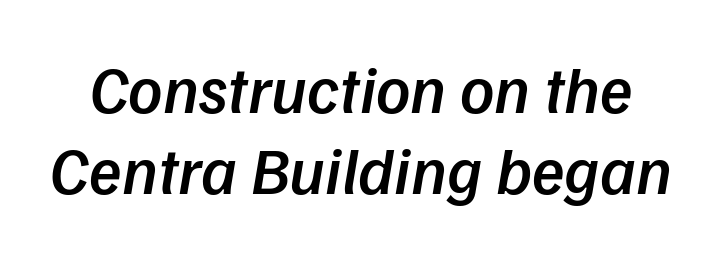
{"italic": "yes", "lean": "right", "slant_degrees": 9, "bold": "semi", "weight": "semibold", "width": "normal", "stroke_contrast": "low", "x_height": "medium", "monospaced": "no", "underline": "no", "line_spacing_ratio": 1.21, "letter_spacing": "normal", "letter_spacing_em": 0.0, "glyph_px": 67}
